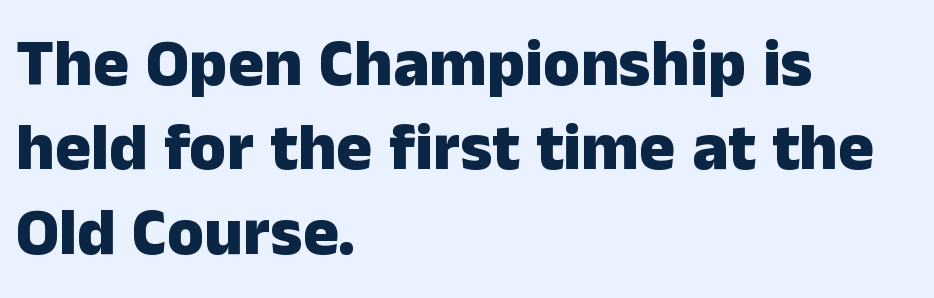
Q: Is the text bold? A: Yes.
Q: Is the text italic (slanted)? A: No, it is upright.
Q: Is the typeface a serif or a sans-serif typeface? A: Sans-serif.
Q: Is the text underlined? A: No.
Q: How is the paragraph aligned? A: Left-aligned.
Q: Is the spacing between letters normal or unusually wide? A: Normal.
Q: Is the spacing between lines tight, normal or loose? A: Normal.
Q: Width (condensed, normal, or wide)? A: Normal.
Q: Stroke contrast? A: Low.
Q: x-height? A: Medium.
Q: Monospaced? A: No.
